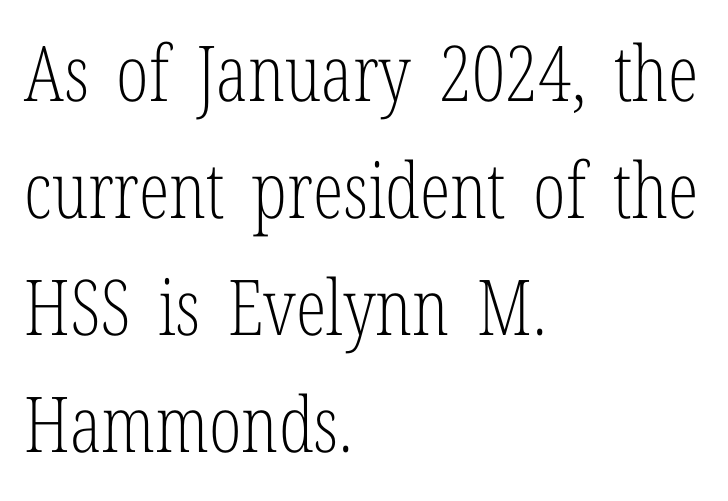
Q: Is the text bold? A: No.
Q: Is the text italic (slanted)? A: No, it is upright.
Q: Is the typeface a serif or a sans-serif typeface? A: Serif.
Q: Is the text underlined? A: No.
Q: How is the paragraph aligned? A: Left-aligned.
Q: Is the spacing between letters normal or unusually wide? A: Normal.
Q: Is the spacing between lines tight, normal or loose? A: Normal.
Q: Width (condensed, normal, or wide)? A: Condensed.
Q: Stroke contrast? A: Low.
Q: x-height? A: Medium.
Q: Monospaced? A: No.
